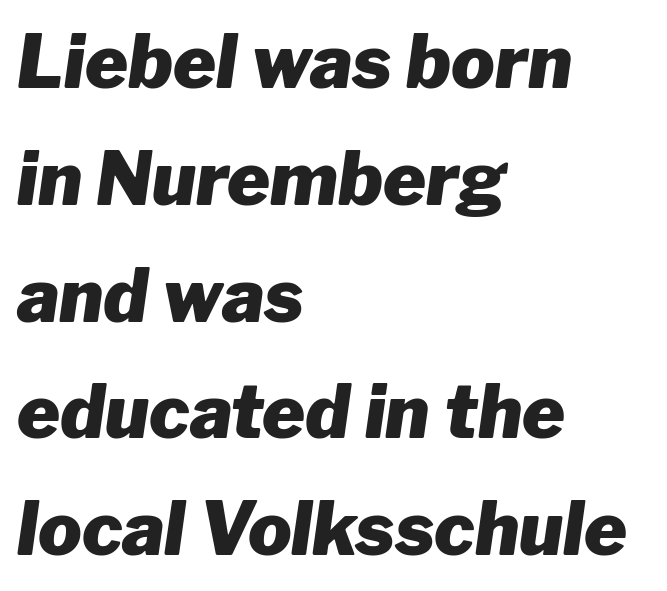
The image shows 73 px heavy type, italic (leaning right); set left-aligned, normal line spacing (1.6x), normal letter spacing, not underlined; low stroke contrast and a medium x-height.
